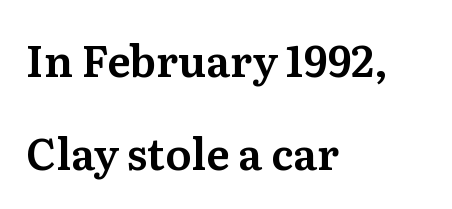
{"serif": "yes", "italic": "no", "width": "normal", "stroke_contrast": "medium", "x_height": "medium", "monospaced": "no", "underline": "no", "align": "left", "line_spacing": "loose", "line_spacing_ratio": 2.16, "letter_spacing": "normal", "letter_spacing_em": 0.0, "glyph_px": 43}
